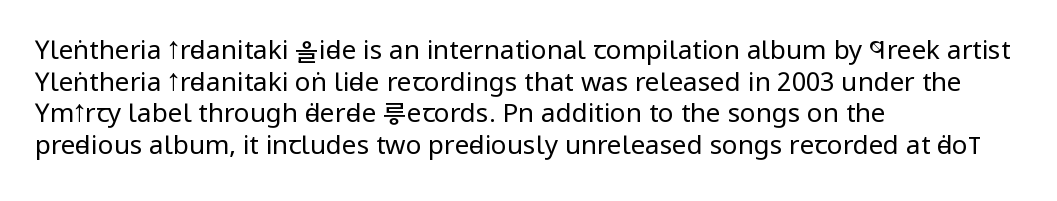
Nope, not italic — everything's standing straight. The font is comparable to plain body text, perhaps lighter. Inter-character spacing is left at the font's built-in metrics. The zone under the glyphs is completely vacant. These lines are set flush left with a ragged right edge.
